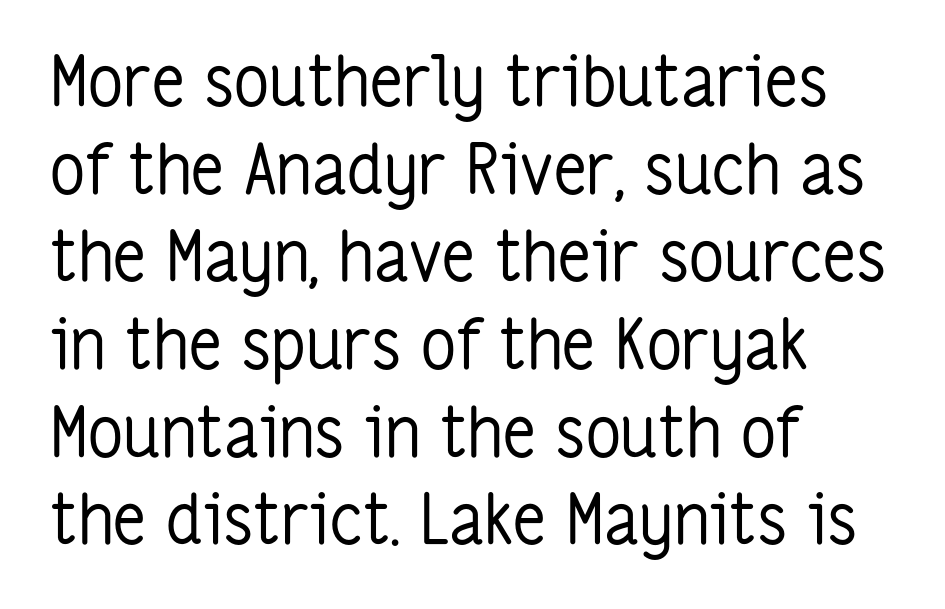
The image shows 69 px regular-weight, condensed sans-serif type, upright; set left-aligned, normal line spacing (1.27x), normal letter spacing, not underlined; low stroke contrast and a medium x-height.
